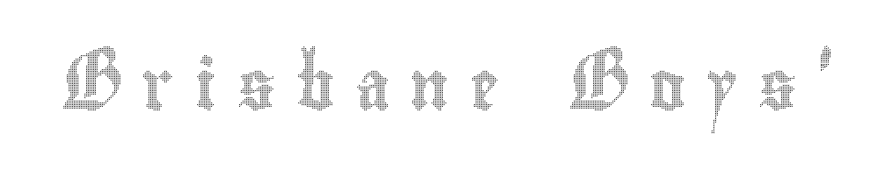
{"italic": "no", "width": "condensed", "x_height": "small", "monospaced": "no", "underline": "no", "letter_spacing": "wide", "letter_spacing_em": 0.42, "glyph_px": 49}
